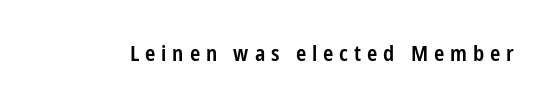
{"italic": "no", "bold": "semi", "underline": "no", "letter_spacing": "wide", "letter_spacing_em": 0.27, "glyph_px": 22}
